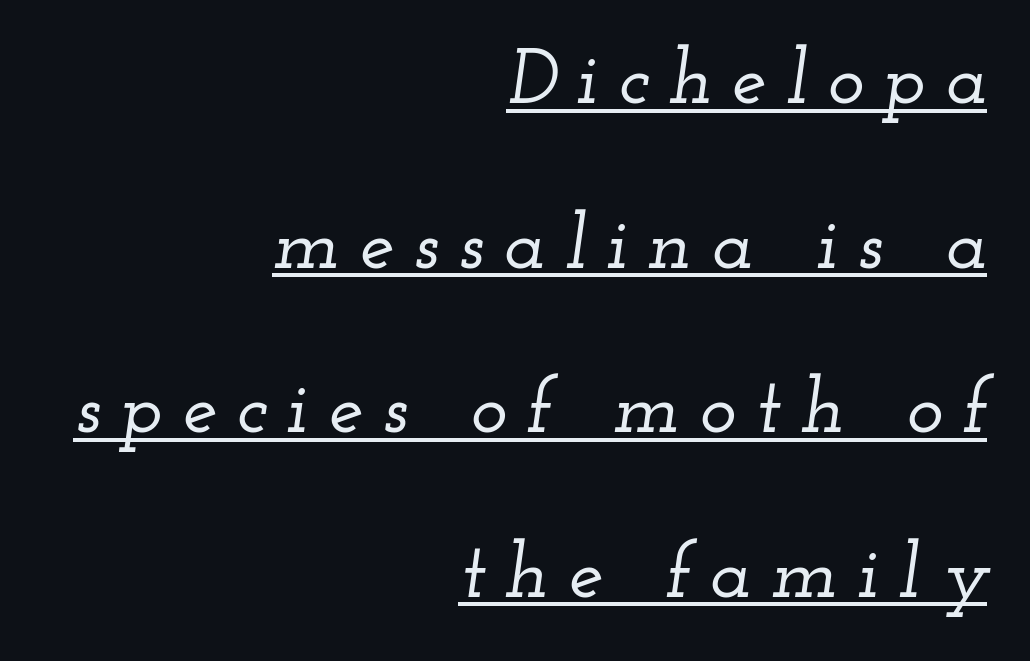
Note the varied advance widths — an 'i' is clearly narrower than an 'm'. The compositor pushed each line to the right boundary. Honestly, the letter spacing is so wide it's the main thing you notice. Each new line begins a long way beneath the previous one.
